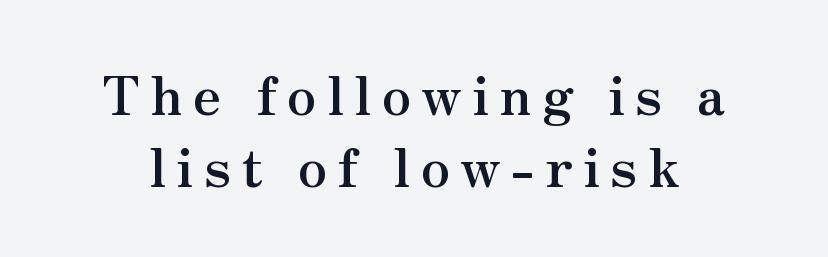
{"serif": "yes", "italic": "no", "bold": "yes", "weight": "semibold", "width": "normal", "stroke_contrast": "medium", "x_height": "small", "monospaced": "no", "underline": "no", "line_spacing": "normal", "line_spacing_ratio": 1.36, "glyph_px": 53}
